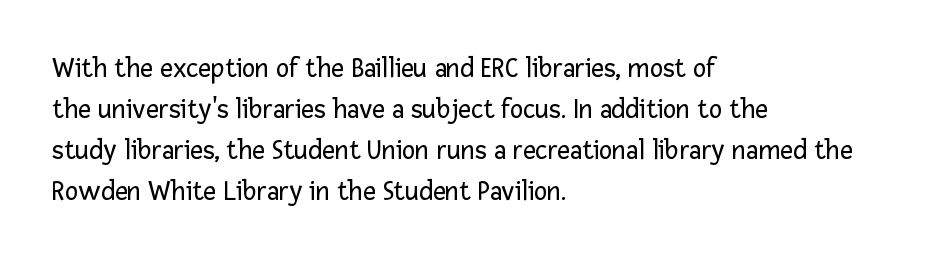
The rag falls on the right side of this text block. Letters rest on an invisible, unmarked baseline. This is roman type, the default non-slanted kind. Compared with typical body copy, the letter spacing here is the same.
